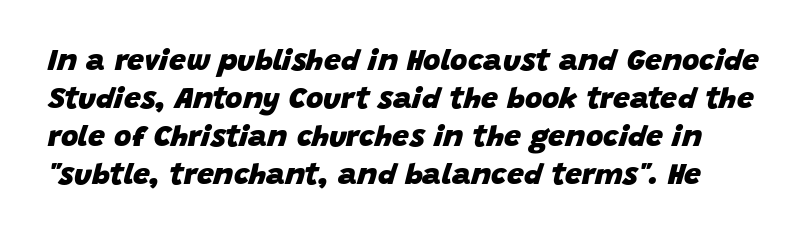
Lines of text with bare space underneath. The rendering applies a slant to the glyphs. These lines keep a tight, regular rhythm from letter to letter. The letters advance in unequal steps, a hallmark of proportional type.
